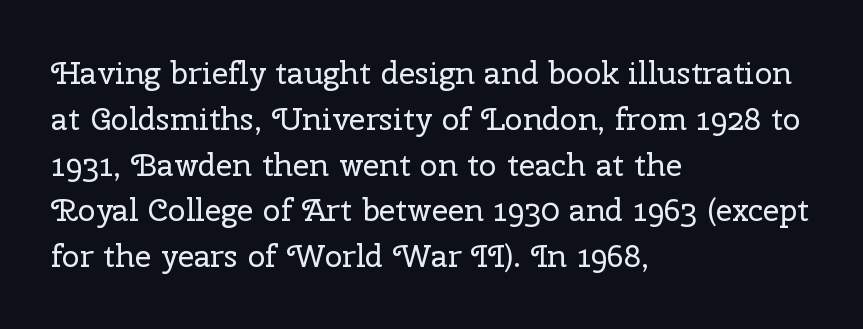
Q: Is the text bold? A: No.
Q: Is the text italic (slanted)? A: No, it is upright.
Q: Is the typeface a serif or a sans-serif typeface? A: Serif.
Q: Is the text underlined? A: No.
Q: How is the paragraph aligned? A: Left-aligned.
Q: Is the spacing between letters normal or unusually wide? A: Normal.
Q: Is the spacing between lines tight, normal or loose? A: Normal.
Q: Width (condensed, normal, or wide)? A: Normal.
Q: Stroke contrast? A: Low.
Q: x-height? A: Medium.
Q: Monospaced? A: No.
